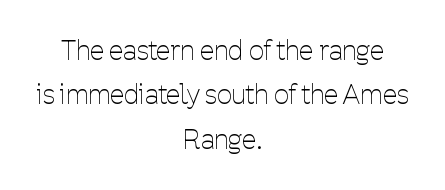
Q: Is the text bold? A: No.
Q: Is the text italic (slanted)? A: No, it is upright.
Q: Is the text underlined? A: No.
Q: How is the paragraph aligned? A: Centered.
Q: Is the spacing between letters normal or unusually wide? A: Normal.
